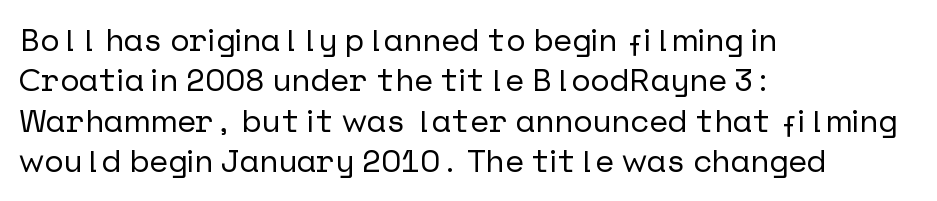
Q: Is the text italic (slanted)? A: No, it is upright.
Q: Is the typeface a serif or a sans-serif typeface? A: Sans-serif.
Q: Is the text underlined? A: No.
Q: How is the paragraph aligned? A: Left-aligned.
Q: Is the spacing between letters normal or unusually wide? A: Normal.
Q: Is the spacing between lines tight, normal or loose? A: Normal.
Q: Width (condensed, normal, or wide)? A: Normal.
Q: Stroke contrast? A: Low.
Q: x-height? A: Medium.
